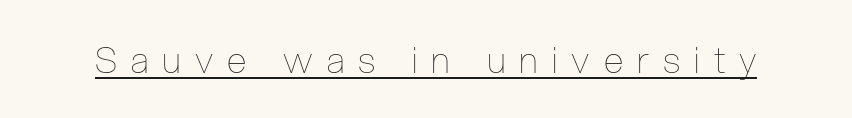
Q: Is the text bold? A: No.
Q: Is the text italic (slanted)? A: No, it is upright.
Q: Is the text underlined? A: Yes.
Q: Is the spacing between letters normal or unusually wide? A: Unusually wide.
Q: Width (condensed, normal, or wide)? A: Condensed.
Q: Stroke contrast? A: Low.
Q: x-height? A: Medium.
Q: Monospaced? A: No.
